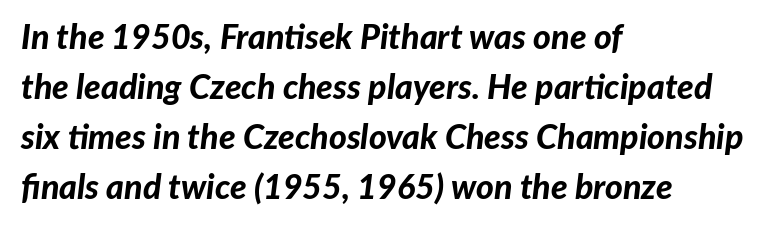
I'd describe the lettering as bold — thick and assertive. In terms of posture, this sample is oblique. What's the leading like? Ordinary, nothing unusual. Is this a fixed-width face? No — the glyphs have proportional, varying widths. Students, note that the glyphs here touch the page at normal intervals. Letters rest on an invisible, unmarked baseline.
